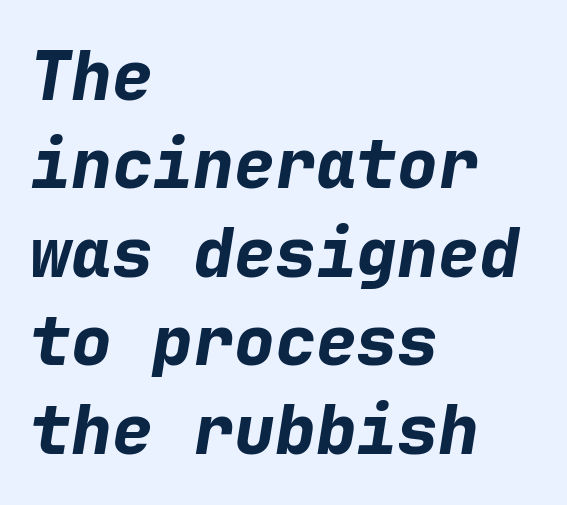
Q: Is the text bold? A: Yes.
Q: Is the text italic (slanted)? A: Yes, it leans right by about 9 degrees.
Q: Is the text underlined? A: No.
Q: How is the paragraph aligned? A: Left-aligned.
Q: Is the spacing between letters normal or unusually wide? A: Normal.
Q: Is the spacing between lines tight, normal or loose? A: Normal.
Q: Width (condensed, normal, or wide)? A: Normal.
Q: Stroke contrast? A: Low.
Q: x-height? A: Medium.
Q: Monospaced? A: Yes.
